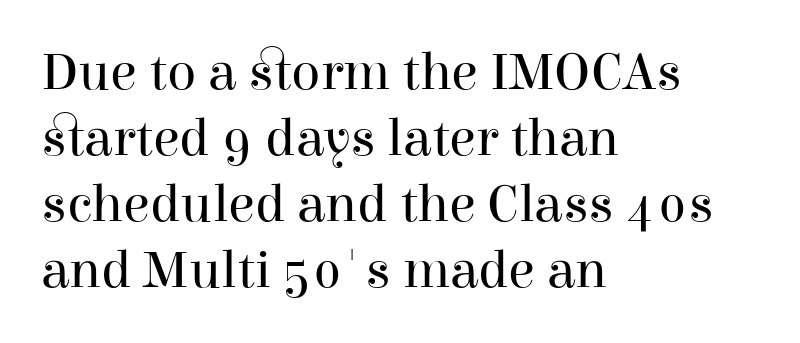
Q: Is the text bold? A: No.
Q: Is the text italic (slanted)? A: No, it is upright.
Q: Is the typeface a serif or a sans-serif typeface? A: Serif.
Q: Is the text underlined? A: No.
Q: How is the paragraph aligned? A: Left-aligned.
Q: Is the spacing between letters normal or unusually wide? A: Normal.
Q: Width (condensed, normal, or wide)? A: Normal.
Q: Stroke contrast? A: High.
Q: x-height? A: Medium.
Q: Monospaced? A: No.
